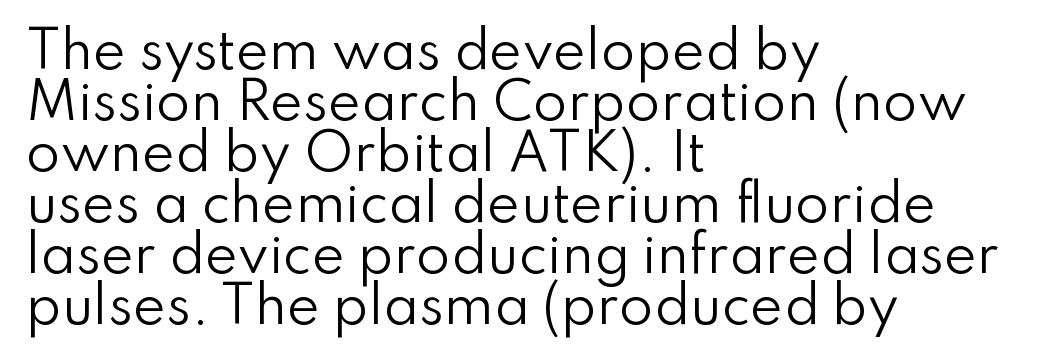
Q: Is the text bold? A: No.
Q: Is the text italic (slanted)? A: No, it is upright.
Q: Is the typeface a serif or a sans-serif typeface? A: Sans-serif.
Q: Is the text underlined? A: No.
Q: How is the paragraph aligned? A: Left-aligned.
Q: Is the spacing between letters normal or unusually wide? A: Normal.
Q: Is the spacing between lines tight, normal or loose? A: Tight.
Q: Width (condensed, normal, or wide)? A: Normal.
Q: Stroke contrast? A: Low.
Q: x-height? A: Small.
Q: Monospaced? A: No.
